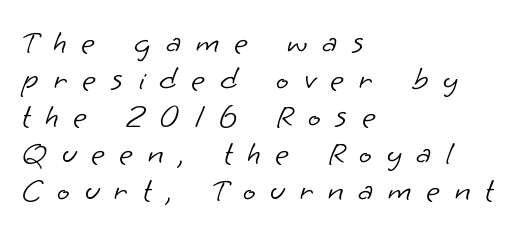
Vertical stems look standard width or narrower in stroke. The space directly below the letters is spotless. A typesetter would call this leading minimal, almost set solid. Does the copy run flush right? No — it runs flush left. You could not count columns in this text — the font is proportionally spaced. Classification — sans serif.
